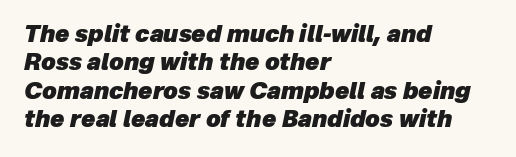
{"italic": "yes", "lean": "right", "slant_degrees": 12, "bold": "yes", "underline": "no", "align": "left", "line_spacing_ratio": 1.23, "letter_spacing": "normal", "letter_spacing_em": 0.0, "glyph_px": 23}
